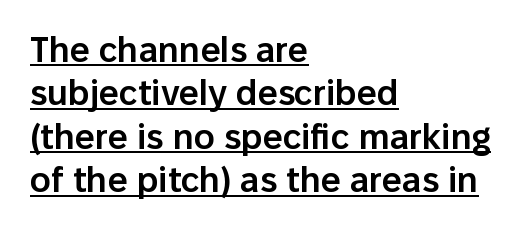
The image shows 35 px semibold sans-serif type, upright; set left-aligned, line spacing 1.24x, normal letter spacing, underlined; low stroke contrast and a medium x-height.
